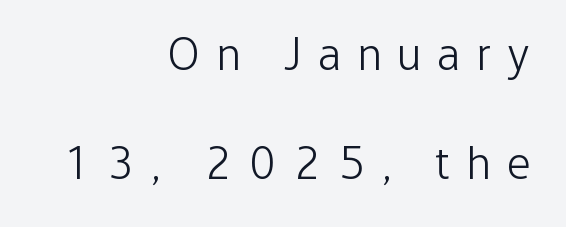
Q: Is the text bold? A: No.
Q: Is the text italic (slanted)? A: No, it is upright.
Q: Is the typeface a serif or a sans-serif typeface? A: Sans-serif.
Q: Is the text underlined? A: No.
Q: How is the paragraph aligned? A: Right-aligned.
Q: Is the spacing between letters normal or unusually wide? A: Unusually wide.
Q: Is the spacing between lines tight, normal or loose? A: Loose.
Q: Width (condensed, normal, or wide)? A: Condensed.
Q: Stroke contrast? A: Low.
Q: x-height? A: Medium.
Q: Monospaced? A: No.
